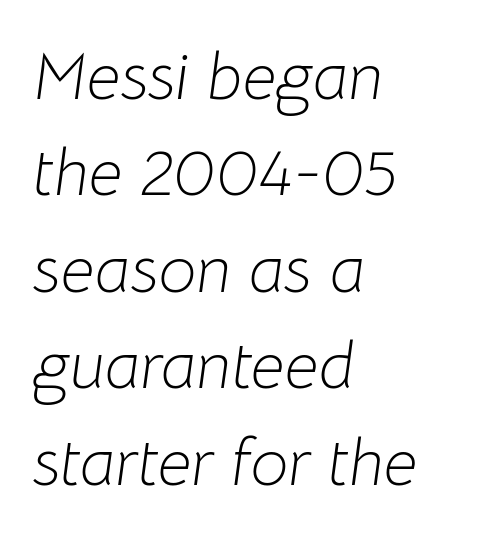
Nothing heavy about these letters — not bold at all. The passage shown is typed in a proportional face where columns would drift. Compared with a centered layout, this one pins lines to the left instead. Underline: absent. Whoever set this chose a conventional vertical rhythm. Short note: letters normally spaced.
